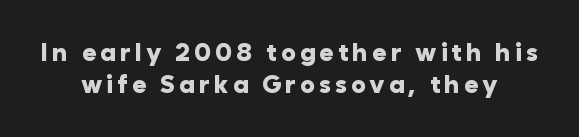
Q: Is the text bold? A: Yes.
Q: Is the text italic (slanted)? A: No, it is upright.
Q: Is the text underlined? A: No.
Q: Is the spacing between lines tight, normal or loose? A: Normal.
